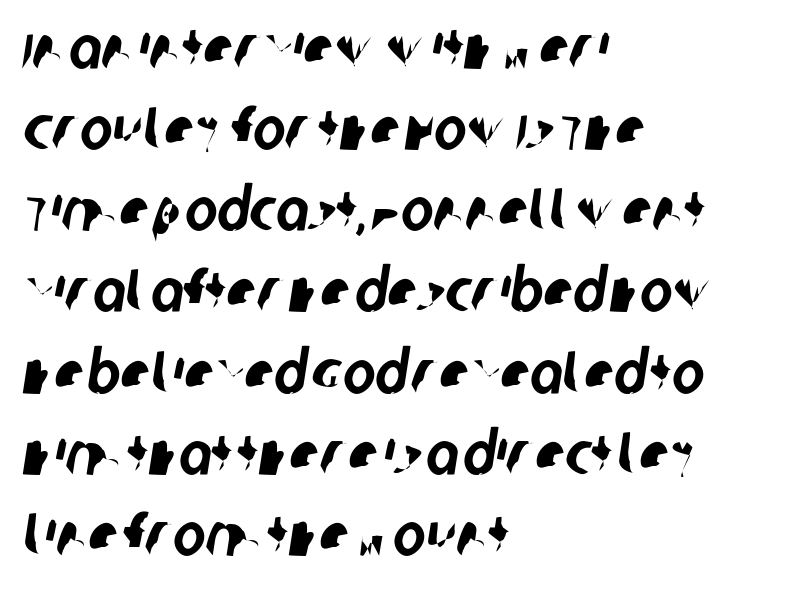
{"serif": "no", "width": "condensed", "stroke_contrast": "low", "x_height": "large", "monospaced": "no", "underline": "no", "align": "left", "line_spacing": "normal", "line_spacing_ratio": 1.33, "letter_spacing": "normal", "letter_spacing_em": 0.0, "glyph_px": 61}
